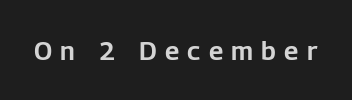
{"italic": "no", "underline": "no", "letter_spacing": "wide", "letter_spacing_em": 0.32, "glyph_px": 26}
